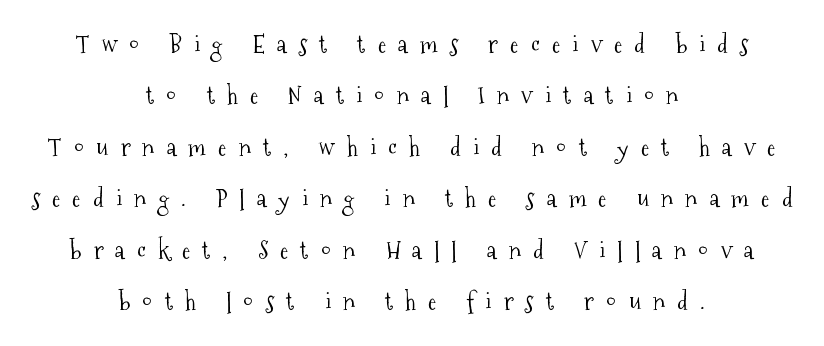
You could fit nearly another row in the gap between these rows. The characters are drawn with everyday or finer stroke widths. A student would call this center alignment; a typographer would say set centered. Each row of text sits above clean, open space. Characters follow at a spacing far wider than the type designer built in.
